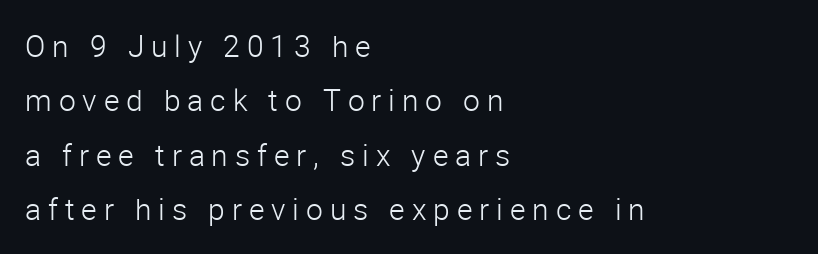
Proportional: the letters do not fall into vertical columns. Check under the words: just untouched page. No heavy texture on the line: the type isn't bold. Notice how the passage keeps a crisp vertical edge on the left only. Look at the bottom of the vertical strokes: they stop flat, with no serifs. Every character sits straight up, as roman type does.
